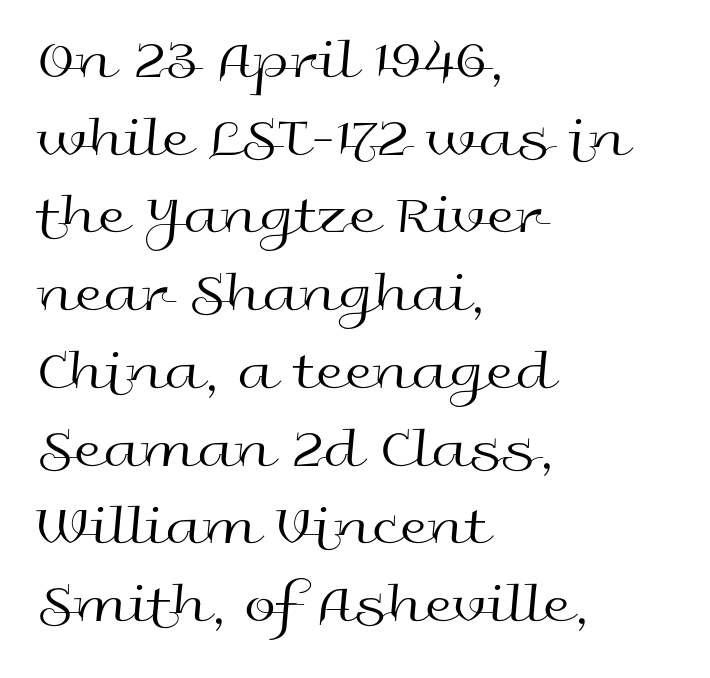
{"serif": "no", "italic": "no", "bold": "no", "weight": "regular", "width": "wide", "x_height": "medium", "monospaced": "no", "underline": "no", "align": "left", "line_spacing": "normal", "line_spacing_ratio": 1.34, "letter_spacing": "normal", "letter_spacing_em": 0.0, "glyph_px": 58}
